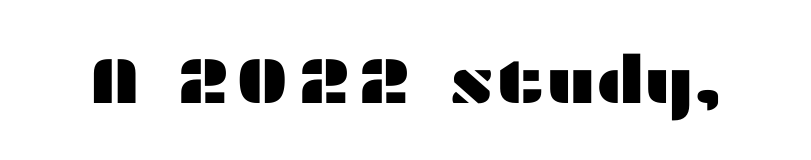
The image shows 66 px wide sans-serif type, upright; set normal letter spacing, not underlined; medium stroke contrast and a medium x-height.
